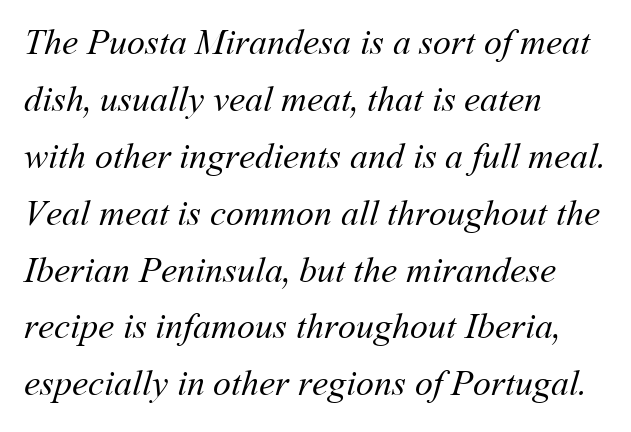
This reads as an unemphasized weight, regular at the heaviest. These lines are set flush left with a ragged right edge. Descenders hang freely into open space. The rendering keeps characters at their native spacing. Is this a fixed-width face? No — the glyphs have proportional, varying widths.
